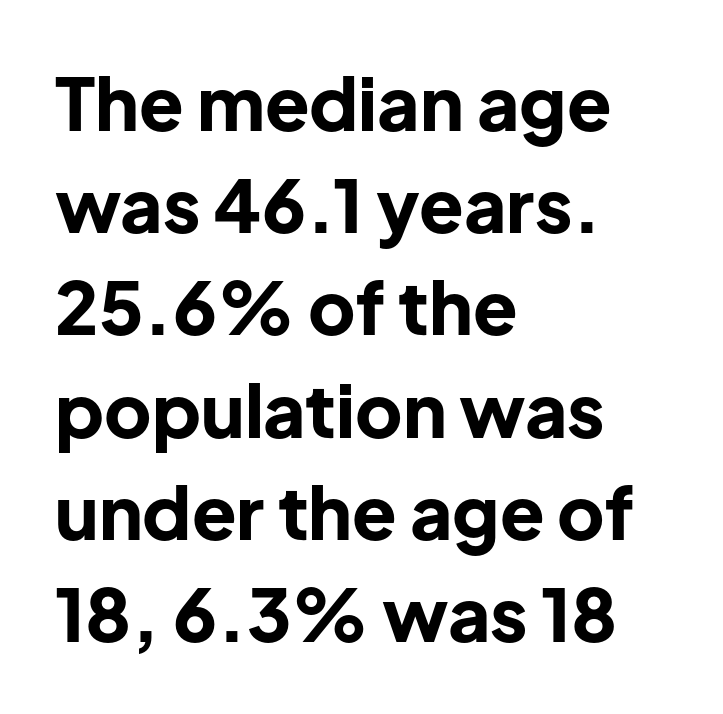
{"serif": "no", "italic": "no", "bold": "yes", "weight": "bold", "width": "normal", "stroke_contrast": "low", "x_height": "medium", "monospaced": "no", "underline": "no", "align": "left", "line_spacing": "normal", "line_spacing_ratio": 1.4, "letter_spacing": "normal", "letter_spacing_em": 0.0, "glyph_px": 73}
